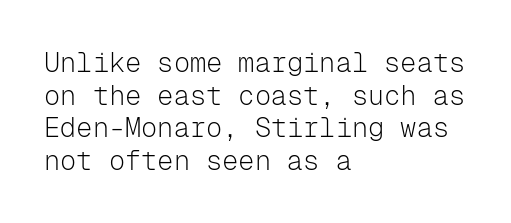
Q: Is the text bold? A: No.
Q: Is the text italic (slanted)? A: No, it is upright.
Q: Is the text underlined? A: No.
Q: How is the paragraph aligned? A: Left-aligned.
Q: Is the spacing between letters normal or unusually wide? A: Normal.
